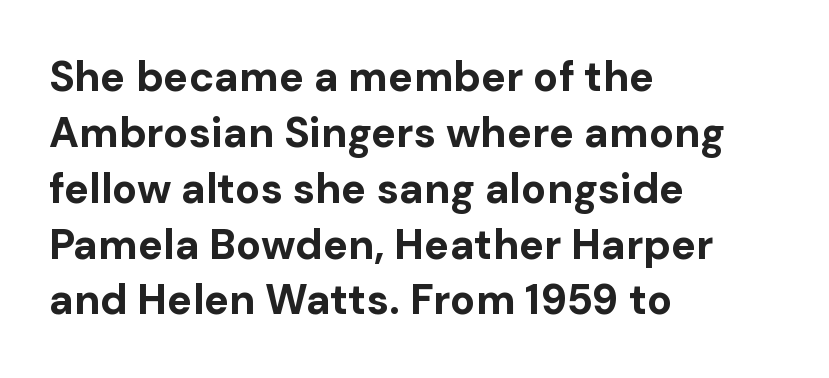
The gaps between neighbouring characters are ordinary and unremarkable. Short and long lines alike share a common starting point at left. Letterform terminals end flat and unadorned throughout the passage. Decoration check: the copy has no underline. Upright lettering throughout.
